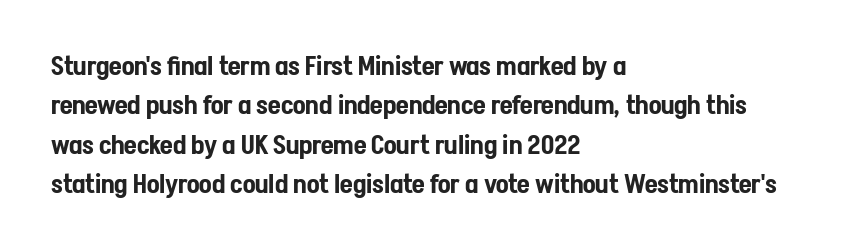
Q: Is the text italic (slanted)? A: No, it is upright.
Q: Is the text underlined? A: No.
Q: How is the paragraph aligned? A: Left-aligned.
Q: Is the spacing between letters normal or unusually wide? A: Normal.
Q: Is the spacing between lines tight, normal or loose? A: Normal.
